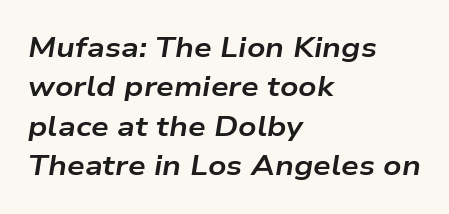
Beneath every word, the page is bare. Looks like regular typesetting: each glyph gets only the width it needs. Posture: slanted. Successive baselines arrive at the customary interval. Heavy, bold letterforms.
